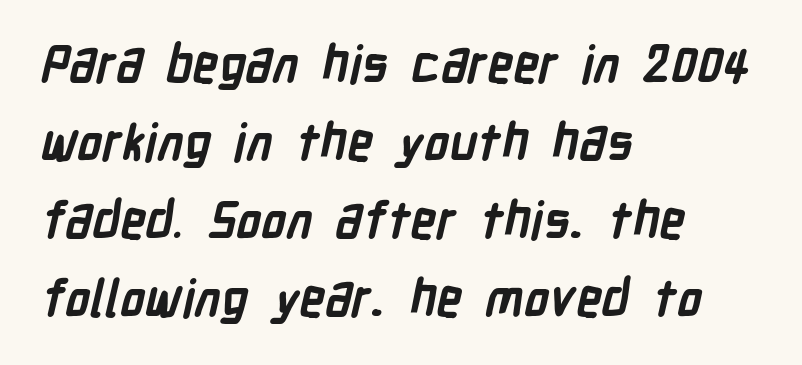
Q: Is the text bold? A: Yes.
Q: Is the typeface a serif or a sans-serif typeface? A: Sans-serif.
Q: Is the text underlined? A: No.
Q: How is the paragraph aligned? A: Left-aligned.
Q: Is the spacing between letters normal or unusually wide? A: Normal.
Q: Is the spacing between lines tight, normal or loose? A: Normal.
Q: Width (condensed, normal, or wide)? A: Condensed.
Q: Stroke contrast? A: Low.
Q: x-height? A: Medium.
Q: Monospaced? A: No.
